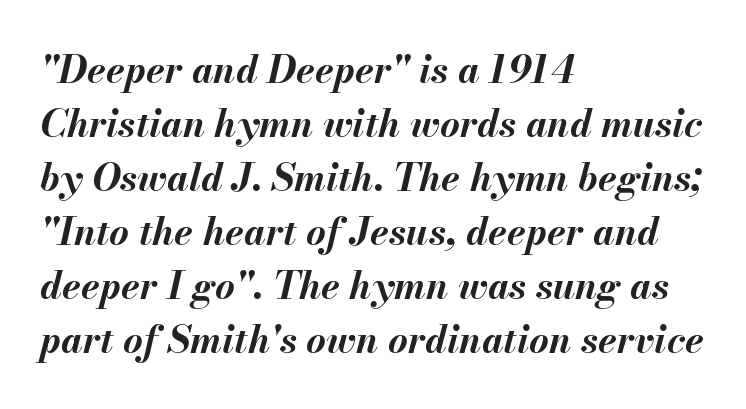
The strokes are fattened all the way to bold. Here the designer chose a conventional face with non-uniform glyph widths. Words appear dense and cohesive because spacing is normal. One glance says typical: line gaps are just what's usual. Notice how the passage keeps a crisp vertical edge on the left only. This sample uses an oblique cut, with every glyph tilted off the vertical.
